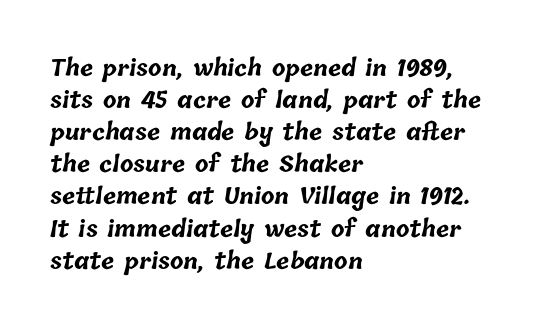
The paragraph has a hard left edge and a soft right edge. Beneath every word, the page is bare. As a designer I'd log this as weight 700, bold. Look at the tracking — it's just the regular setting, nothing added.
